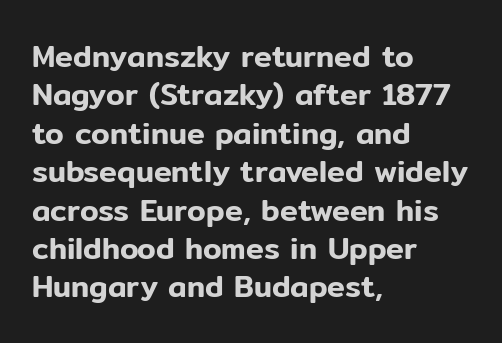
Q: Is the text italic (slanted)? A: No, it is upright.
Q: Is the typeface a serif or a sans-serif typeface? A: Sans-serif.
Q: Is the text underlined? A: No.
Q: How is the paragraph aligned? A: Left-aligned.
Q: Is the spacing between letters normal or unusually wide? A: Normal.
Q: Is the spacing between lines tight, normal or loose? A: Normal.
Q: Width (condensed, normal, or wide)? A: Normal.
Q: Stroke contrast? A: Low.
Q: x-height? A: Medium.
Q: Monospaced? A: No.
